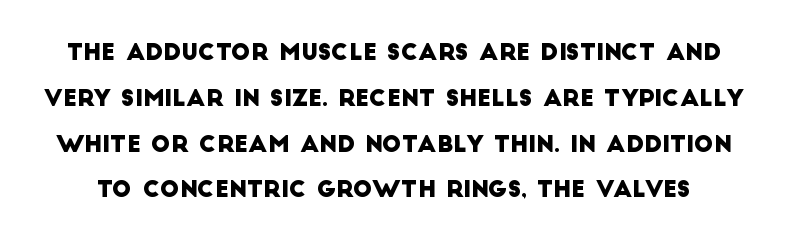
The image shows 23 px text type; set loose line spacing (1.99x), normal letter spacing, not underlined.
